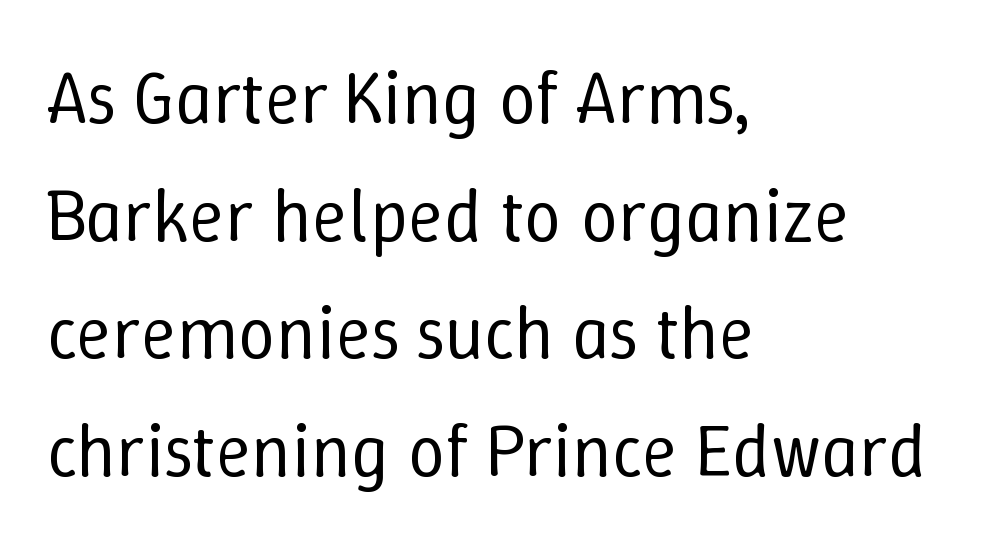
The image shows 74 px regular-weight type, upright; set left-aligned, normal line spacing (1.59x), normal letter spacing, not underlined; low stroke contrast and a medium x-height.
